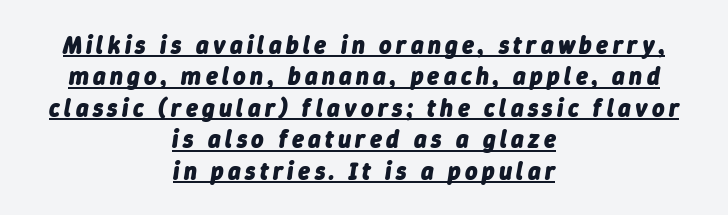
{"italic": "yes", "lean": "right", "slant_degrees": 9, "bold": "yes", "underline": "yes", "align": "center", "line_spacing": "normal", "line_spacing_ratio": 1.31, "glyph_px": 24}
